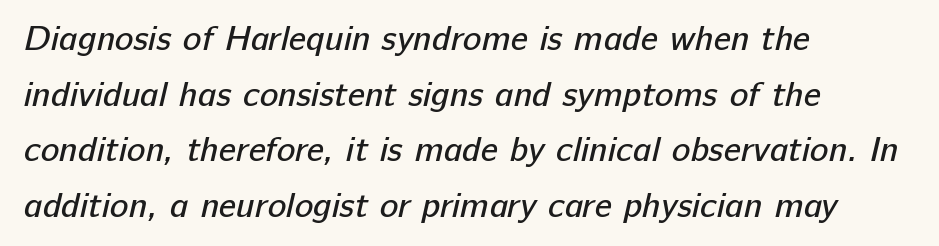
Q: Is the text bold? A: No.
Q: Is the typeface a serif or a sans-serif typeface? A: Sans-serif.
Q: Is the text underlined? A: No.
Q: How is the paragraph aligned? A: Left-aligned.
Q: Is the spacing between letters normal or unusually wide? A: Normal.
Q: Is the spacing between lines tight, normal or loose? A: Normal.
Q: Width (condensed, normal, or wide)? A: Normal.
Q: Stroke contrast? A: Low.
Q: x-height? A: Medium.
Q: Monospaced? A: No.
